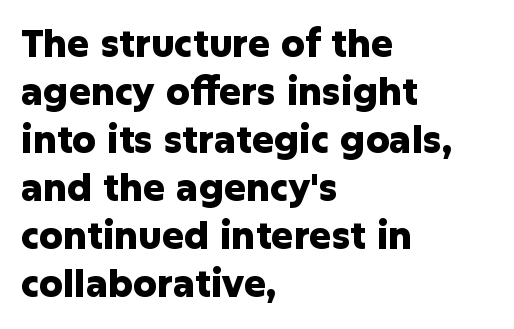
The image shows 37 px heavy sans-serif type, upright; set left-aligned, normal line spacing (1.3x), normal letter spacing, not underlined; low stroke contrast and a medium x-height.
